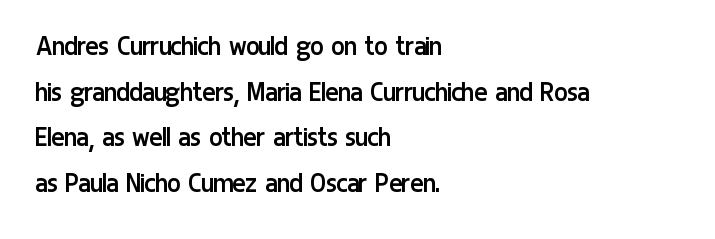
Q: Is the text bold? A: No.
Q: Is the text italic (slanted)? A: No, it is upright.
Q: Is the typeface a serif or a sans-serif typeface? A: Sans-serif.
Q: Is the text underlined? A: No.
Q: How is the paragraph aligned? A: Left-aligned.
Q: Is the spacing between letters normal or unusually wide? A: Normal.
Q: Is the spacing between lines tight, normal or loose? A: Normal.
Q: Width (condensed, normal, or wide)? A: Condensed.
Q: Stroke contrast? A: Low.
Q: x-height? A: Medium.
Q: Monospaced? A: No.
